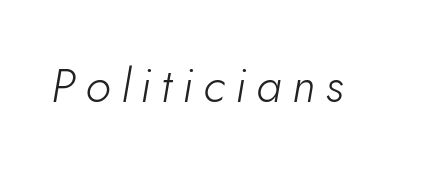
The image shows 47 px light type, italic (leaning right); set unusually wide letter spacing (+0.22 em), not underlined; low stroke contrast and a small x-height.
